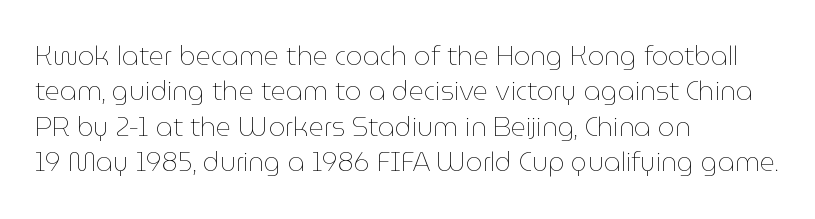
Vertically, the passage feels balanced, rows spaced as you'd expect. No italicization has been applied; the sample stays upright. A bare baseline throughout the passage. Think standard paragraph weight, or any step lighter than that.
